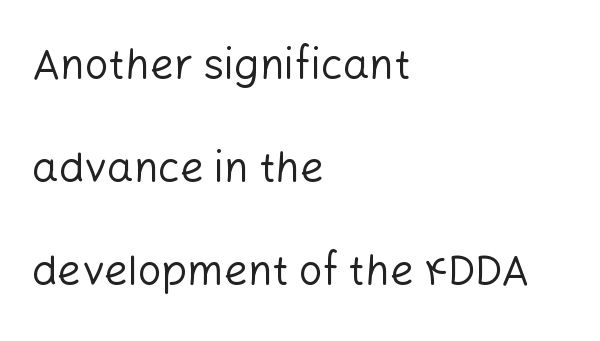
The image shows 42 px regular-weight sans-serif type, upright; set left-aligned, loose line spacing (2.45x), normal letter spacing, not underlined; low stroke contrast and a medium x-height.
